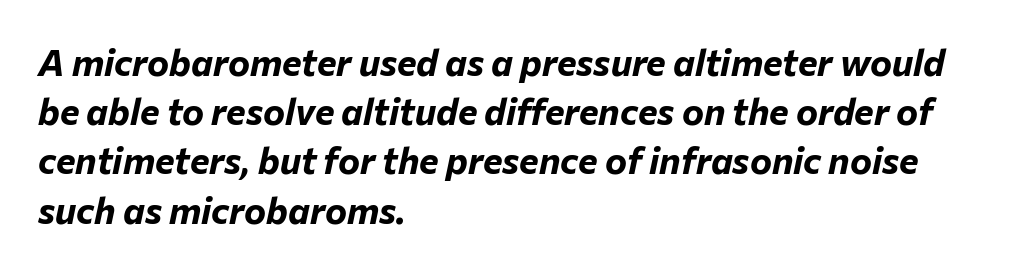
Left-aligned paragraph, ragged on the right. The specimen omits any rule beneath the text block's lines. This sample uses plain, unmodified letter spacing. Quick note: italic. Typesetter's note: full bold, strokes at maximum text heaviness. Note the varied advance widths — an 'i' is clearly narrower than an 'm'.
